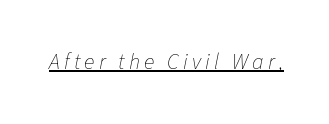
The image shows 22 px text type, italic (leaning right); set underlined.
